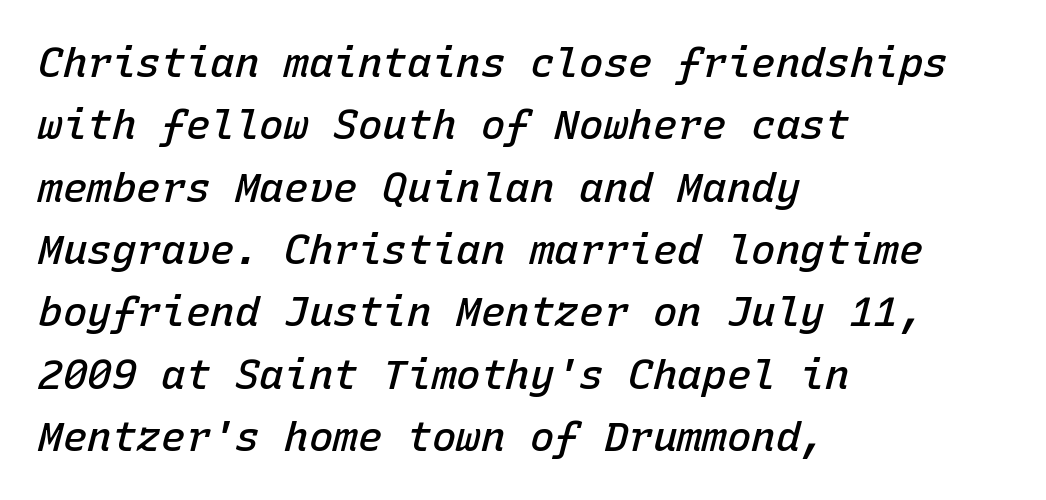
Each new line begins a customary step beneath the previous one. The zone under the glyphs is completely vacant. Every character sits at an angle, as italics do. Does the copy run flush right? No — it runs flush left.
